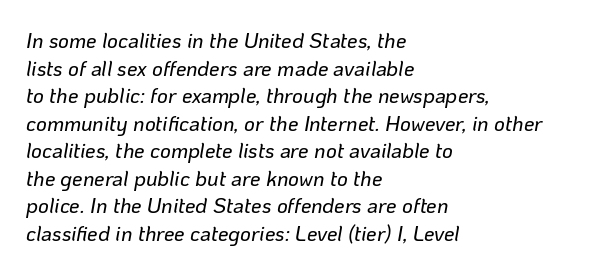
{"italic": "yes", "lean": "right", "slant_degrees": 10, "underline": "no", "align": "left", "line_spacing": "normal", "line_spacing_ratio": 1.31, "letter_spacing": "normal", "letter_spacing_em": 0.0, "glyph_px": 21}
